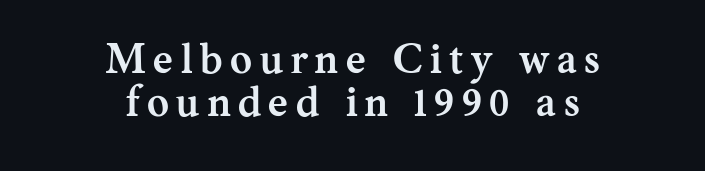
{"serif": "yes", "italic": "no", "bold": "yes", "weight": "semibold", "width": "normal", "stroke_contrast": "medium", "x_height": "medium", "monospaced": "no", "underline": "no", "align": "center", "line_spacing": "tight", "line_spacing_ratio": 1.02, "glyph_px": 42}
